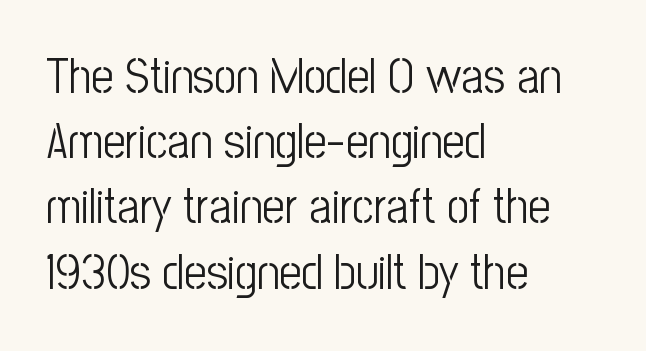
Q: Is the text bold? A: No.
Q: Is the text italic (slanted)? A: No, it is upright.
Q: Is the typeface a serif or a sans-serif typeface? A: Sans-serif.
Q: Is the text underlined? A: No.
Q: How is the paragraph aligned? A: Left-aligned.
Q: Is the spacing between letters normal or unusually wide? A: Normal.
Q: Is the spacing between lines tight, normal or loose? A: Normal.
Q: Width (condensed, normal, or wide)? A: Condensed.
Q: Stroke contrast? A: Low.
Q: x-height? A: Medium.
Q: Monospaced? A: No.
